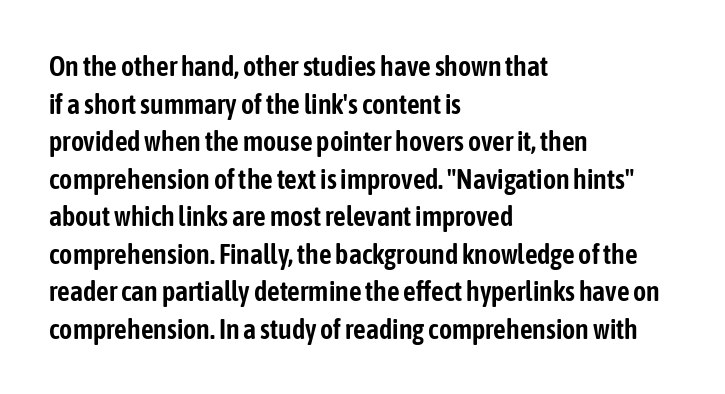
Q: Is the text italic (slanted)? A: No, it is upright.
Q: Is the typeface a serif or a sans-serif typeface? A: Sans-serif.
Q: Is the text underlined? A: No.
Q: How is the paragraph aligned? A: Left-aligned.
Q: Is the spacing between letters normal or unusually wide? A: Normal.
Q: Is the spacing between lines tight, normal or loose? A: Normal.
Q: Width (condensed, normal, or wide)? A: Condensed.
Q: Stroke contrast? A: Low.
Q: x-height? A: Medium.
Q: Monospaced? A: No.
